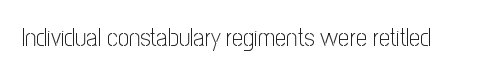
The image shows 25 px text type, upright; set normal letter spacing, not underlined.
